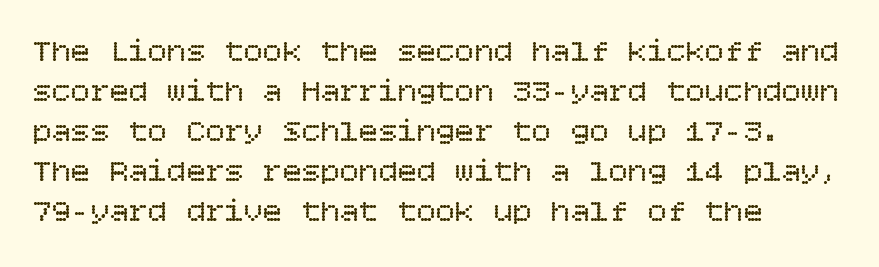
Compared with typical paragraphs, the rows here are spaced about the same. When letters stand straight like this, we call the style roman or upright. The paragraph shown leans on its left margin. This reads as an unemphasized weight, regular at the heaviest.
